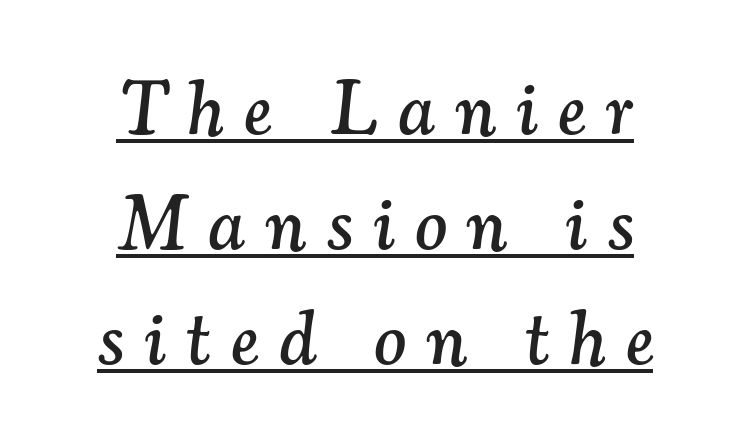
{"serif": "yes", "italic": "yes", "lean": "right", "slant_degrees": 7, "width": "normal", "stroke_contrast": "medium", "x_height": "small", "monospaced": "no", "underline": "yes", "align": "center", "line_spacing": "normal", "line_spacing_ratio": 1.51, "letter_spacing": "wide", "letter_spacing_em": 0.27, "glyph_px": 76}
